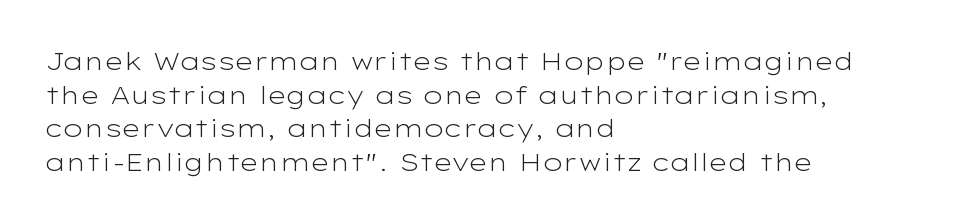
The image shows 25 px text type, upright; set left-aligned, normal line spacing (1.35x), normal letter spacing, not underlined.
